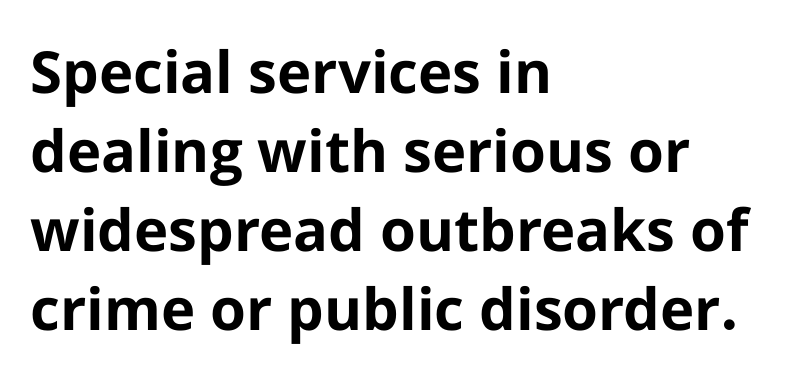
Q: Is the text bold? A: Yes.
Q: Is the text italic (slanted)? A: No, it is upright.
Q: Is the typeface a serif or a sans-serif typeface? A: Sans-serif.
Q: Is the text underlined? A: No.
Q: How is the paragraph aligned? A: Left-aligned.
Q: Is the spacing between letters normal or unusually wide? A: Normal.
Q: Is the spacing between lines tight, normal or loose? A: Normal.
Q: Width (condensed, normal, or wide)? A: Normal.
Q: Stroke contrast? A: Low.
Q: x-height? A: Medium.
Q: Monospaced? A: No.
